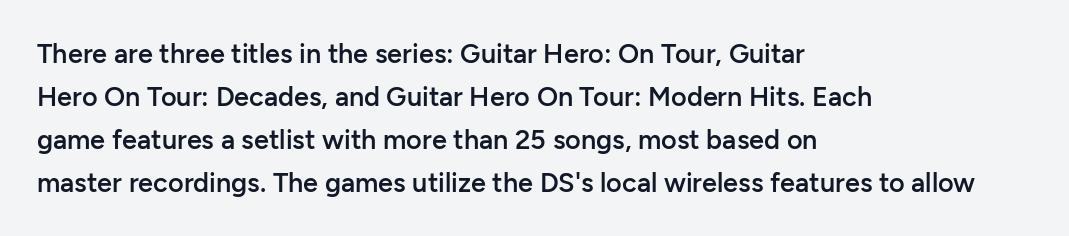
{"italic": "no", "bold": "semi", "underline": "no", "align": "left", "line_spacing": "normal", "line_spacing_ratio": 1.59, "letter_spacing": "normal", "letter_spacing_em": 0.0, "glyph_px": 27}
